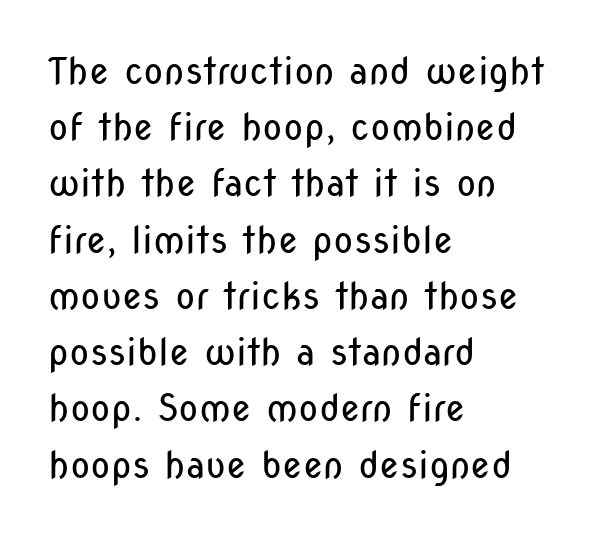
Q: Is the text bold? A: No.
Q: Is the text italic (slanted)? A: No, it is upright.
Q: Is the typeface a serif or a sans-serif typeface? A: Sans-serif.
Q: Is the text underlined? A: No.
Q: How is the paragraph aligned? A: Left-aligned.
Q: Is the spacing between letters normal or unusually wide? A: Normal.
Q: Is the spacing between lines tight, normal or loose? A: Normal.
Q: Width (condensed, normal, or wide)? A: Condensed.
Q: Stroke contrast? A: Low.
Q: x-height? A: Medium.
Q: Monospaced? A: No.
